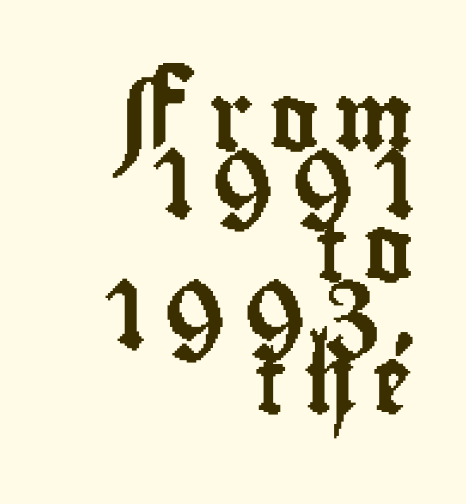
Q: Is the text italic (slanted)? A: No, it is upright.
Q: Is the typeface a serif or a sans-serif typeface? A: Sans-serif.
Q: Is the text underlined? A: No.
Q: How is the paragraph aligned? A: Right-aligned.
Q: Is the spacing between letters normal or unusually wide? A: Unusually wide.
Q: Is the spacing between lines tight, normal or loose? A: Tight.
Q: Width (condensed, normal, or wide)? A: Condensed.
Q: Stroke contrast? A: Low.
Q: x-height? A: Small.
Q: Monospaced? A: No.
